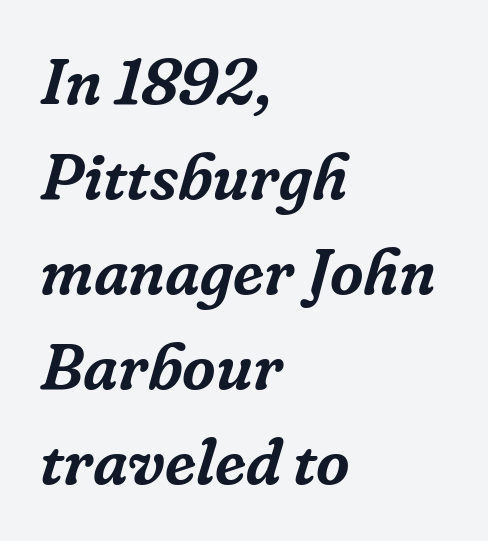
Q: Is the text italic (slanted)? A: Yes, it leans right by about 16 degrees.
Q: Is the typeface a serif or a sans-serif typeface? A: Serif.
Q: Is the text underlined? A: No.
Q: How is the paragraph aligned? A: Left-aligned.
Q: Is the spacing between letters normal or unusually wide? A: Normal.
Q: Is the spacing between lines tight, normal or loose? A: Normal.
Q: Width (condensed, normal, or wide)? A: Normal.
Q: Stroke contrast? A: Low.
Q: x-height? A: Medium.
Q: Monospaced? A: No.
